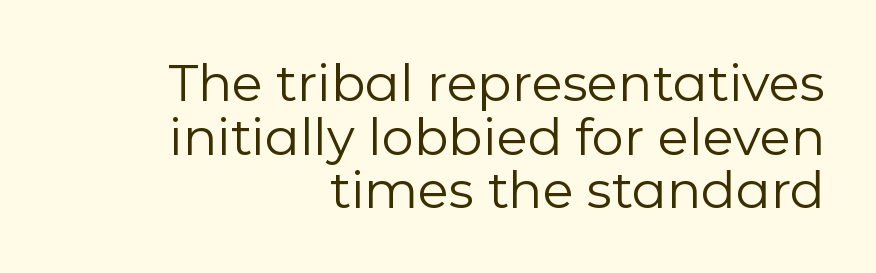
Q: Is the text bold? A: No.
Q: Is the text italic (slanted)? A: No, it is upright.
Q: Is the typeface a serif or a sans-serif typeface? A: Sans-serif.
Q: Is the text underlined? A: No.
Q: How is the paragraph aligned? A: Right-aligned.
Q: Is the spacing between letters normal or unusually wide? A: Normal.
Q: Is the spacing between lines tight, normal or loose? A: Tight.
Q: Width (condensed, normal, or wide)? A: Normal.
Q: Stroke contrast? A: Low.
Q: x-height? A: Medium.
Q: Monospaced? A: No.
